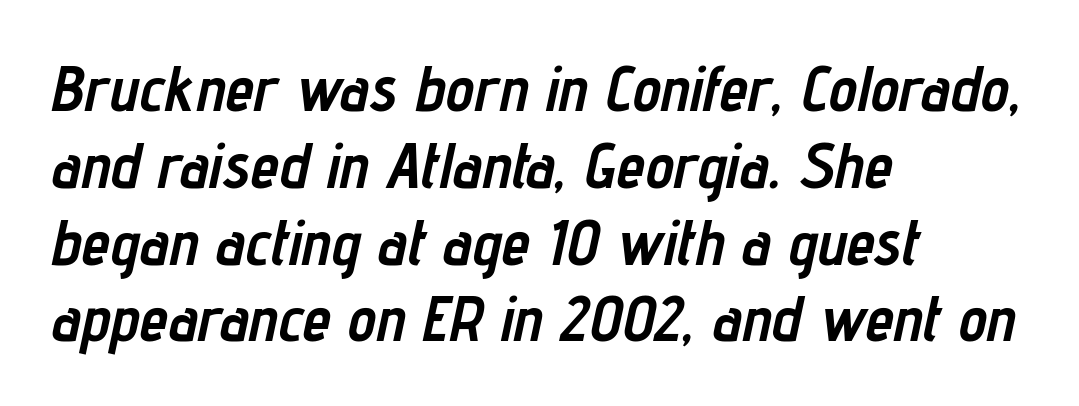
The image shows 64 px semibold, condensed type, italic (leaning right); set left-aligned, line spacing 1.2x, normal letter spacing, not underlined; low stroke contrast and a medium x-height.
